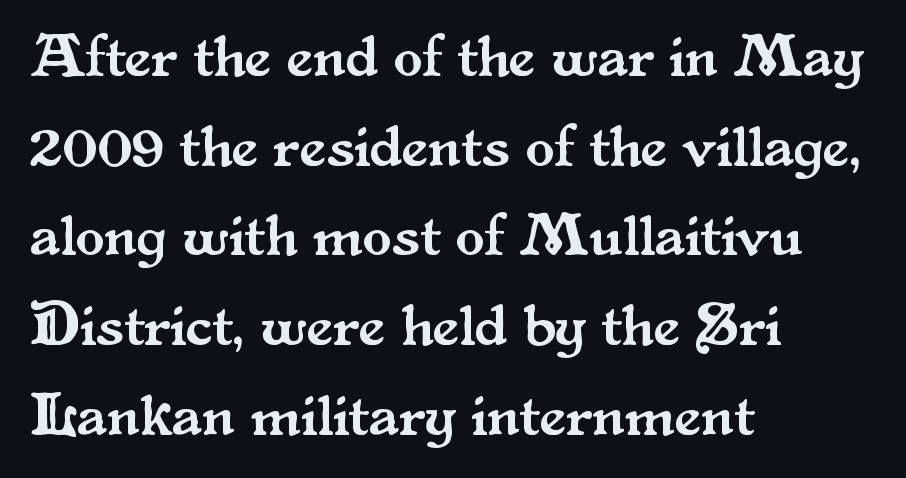
The image shows 59 px serif type, upright; set left-aligned, normal line spacing (1.52x), normal letter spacing, not underlined; medium stroke contrast and a small x-height.
